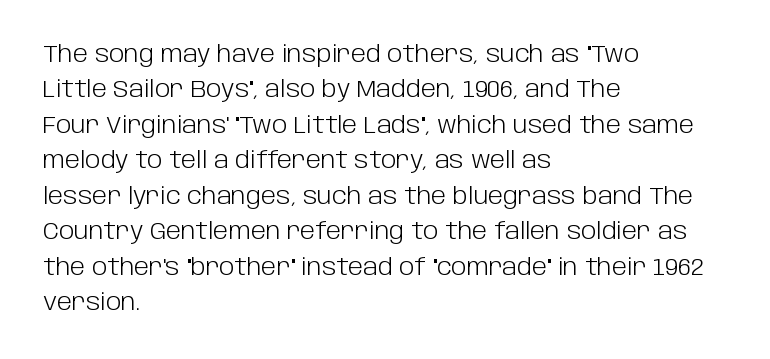
Q: Is the text bold? A: No.
Q: Is the text italic (slanted)? A: No, it is upright.
Q: Is the text underlined? A: No.
Q: How is the paragraph aligned? A: Left-aligned.
Q: Is the spacing between letters normal or unusually wide? A: Normal.
Q: Is the spacing between lines tight, normal or loose? A: Normal.
